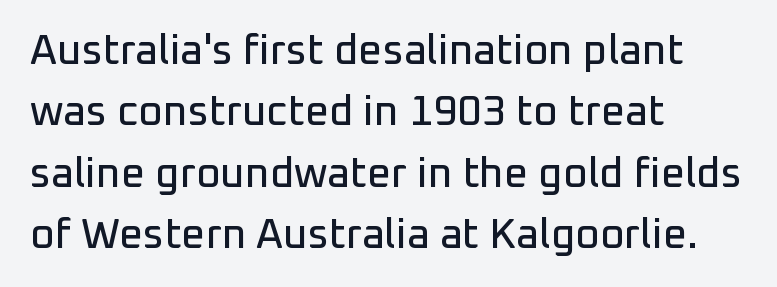
{"serif": "no", "italic": "no", "width": "normal", "stroke_contrast": "low", "x_height": "medium", "monospaced": "no", "underline": "no", "align": "left", "line_spacing": "normal", "line_spacing_ratio": 1.46, "letter_spacing": "normal", "letter_spacing_em": 0.0, "glyph_px": 42}
